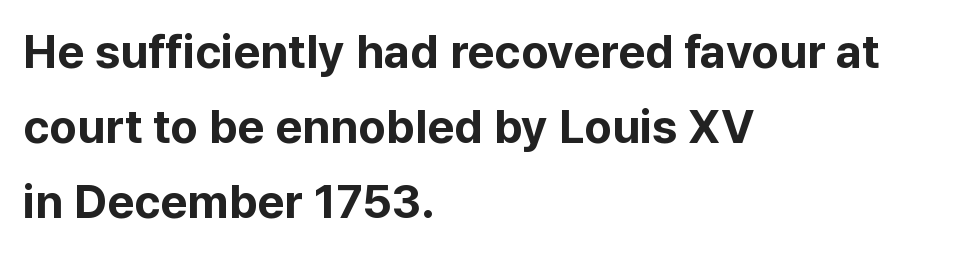
The image shows 47 px bold sans-serif type, upright; set left-aligned, normal line spacing (1.6x), normal letter spacing, not underlined; low stroke contrast and a medium x-height.
